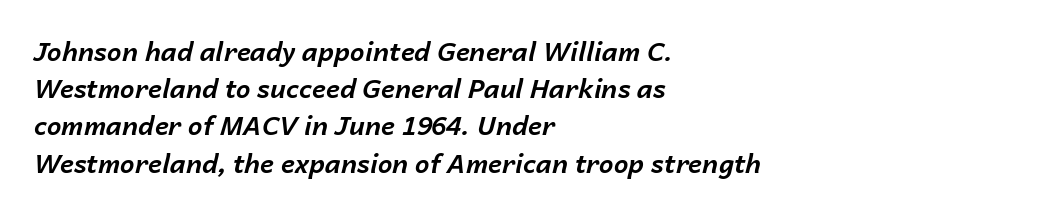
Designer's note — italics engaged. How heavy is the stroke? Heavy — this is a bold. Short and long lines alike share a common starting point at left. No word sits above an underline. The tracking reads as untouched default to a designer's eye. Normally led — the rows are evenly, conventionally spaced.
